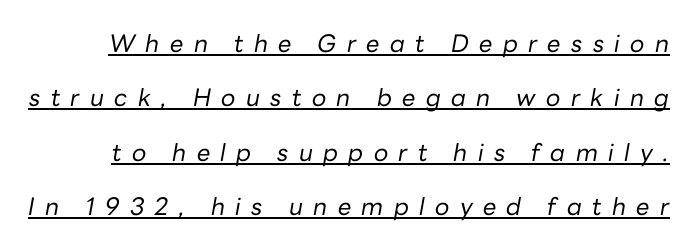
In designer terms, the underline attribute is active on this setting. Is the letter spacing exaggerated? Yes — the characters are pushed far apart. No chunkiness to these letters — they're not bold. These lines were composed using italics.
